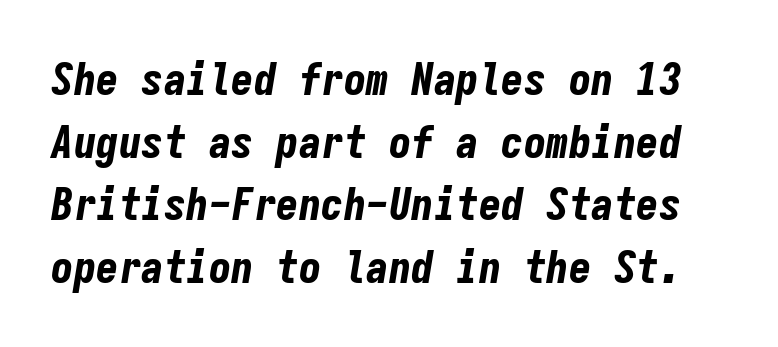
Q: Is the text bold? A: Yes.
Q: Is the text italic (slanted)? A: Yes, it leans right by about 9 degrees.
Q: Is the text underlined? A: No.
Q: Is the spacing between letters normal or unusually wide? A: Normal.
Q: Is the spacing between lines tight, normal or loose? A: Normal.
Q: Width (condensed, normal, or wide)? A: Condensed.
Q: Stroke contrast? A: Low.
Q: x-height? A: Medium.
Q: Monospaced? A: Yes.
